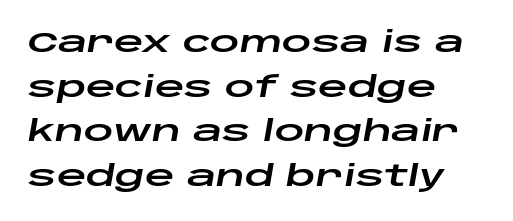
{"italic": "yes", "lean": "right", "slant_degrees": 10, "width": "wide", "stroke_contrast": "low", "x_height": "large", "monospaced": "no", "underline": "no", "align": "left", "line_spacing": "normal", "line_spacing_ratio": 1.54, "letter_spacing": "normal", "letter_spacing_em": 0.0, "glyph_px": 29}
